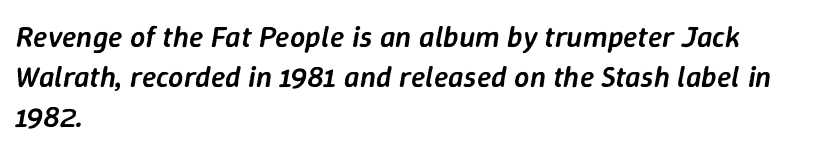
{"italic": "yes", "lean": "right", "slant_degrees": 9, "bold": "semi", "weight": "semibold", "width": "normal", "stroke_contrast": "low", "x_height": "medium", "monospaced": "no", "underline": "no", "align": "left", "line_spacing": "normal", "line_spacing_ratio": 1.34, "letter_spacing": "normal", "letter_spacing_em": 0.0, "glyph_px": 30}
